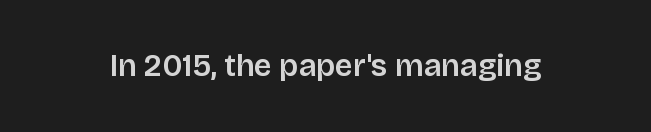
The image shows 31 px sans-serif type, upright; set normal letter spacing, not underlined; low stroke contrast and a large x-height.
